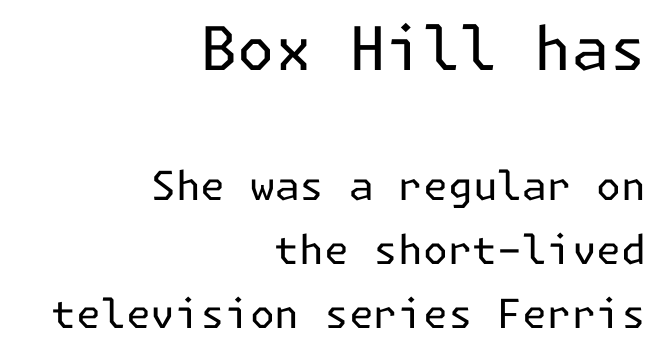
The image shows 60 px regular-weight sans-serif type, upright; set right-aligned, normal line spacing (1.61x), normal letter spacing, not underlined; the first (top) block is 1.5x larger; low stroke contrast and a medium x-height.
